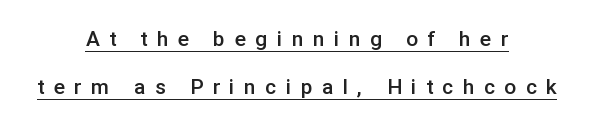
Q: Is the text bold? A: Semi-bold.
Q: Is the text italic (slanted)? A: No, it is upright.
Q: Is the text underlined? A: Yes.
Q: How is the paragraph aligned? A: Centered.
Q: Is the spacing between letters normal or unusually wide? A: Unusually wide.
Q: Is the spacing between lines tight, normal or loose? A: Loose.
